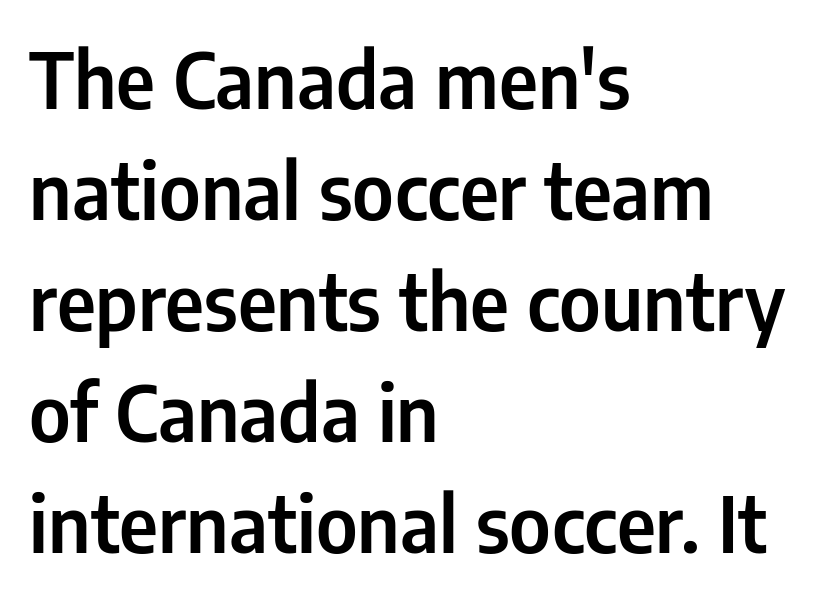
Do the characters align in a grid? No, the font is proportional. The block of text has a typical density, with ordinary space between rows. Inter-character spacing is left at the font's built-in metrics. Ascenders rise straight up at ninety degrees. Descenders hang freely into open space. These lines are set flush left with a ragged right edge.
